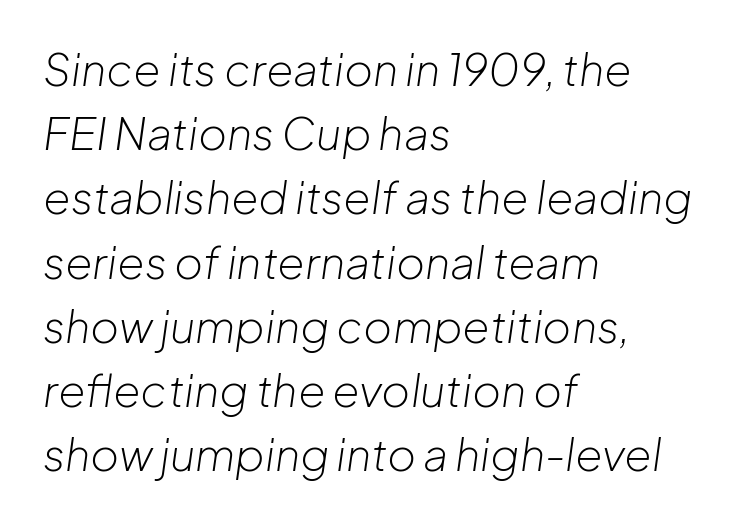
{"italic": "yes", "lean": "right", "slant_degrees": 8, "bold": "no", "weight": "light", "width": "normal", "stroke_contrast": "low", "x_height": "medium", "monospaced": "no", "underline": "no", "align": "left", "line_spacing": "normal", "line_spacing_ratio": 1.46, "letter_spacing": "normal", "letter_spacing_em": 0.0, "glyph_px": 44}
